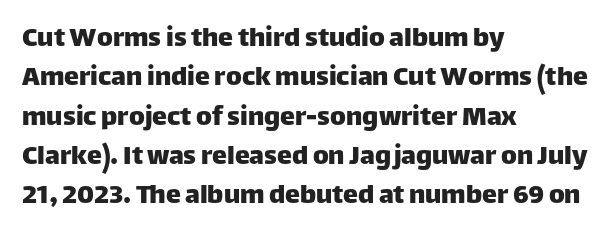
{"serif": "no", "italic": "no", "width": "normal", "stroke_contrast": "low", "x_height": "large", "monospaced": "no", "underline": "no", "align": "left", "line_spacing": "normal", "line_spacing_ratio": 1.31, "letter_spacing": "normal", "letter_spacing_em": 0.0, "glyph_px": 30}
